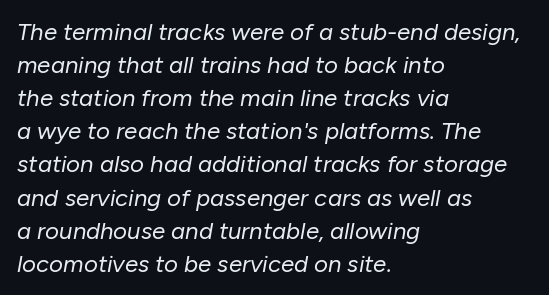
The horizontal fit of the characters is conventional and even. The space between consecutive lines is moderate. Summary of weight: not heavy and not bold. Check under the words: just untouched page.
